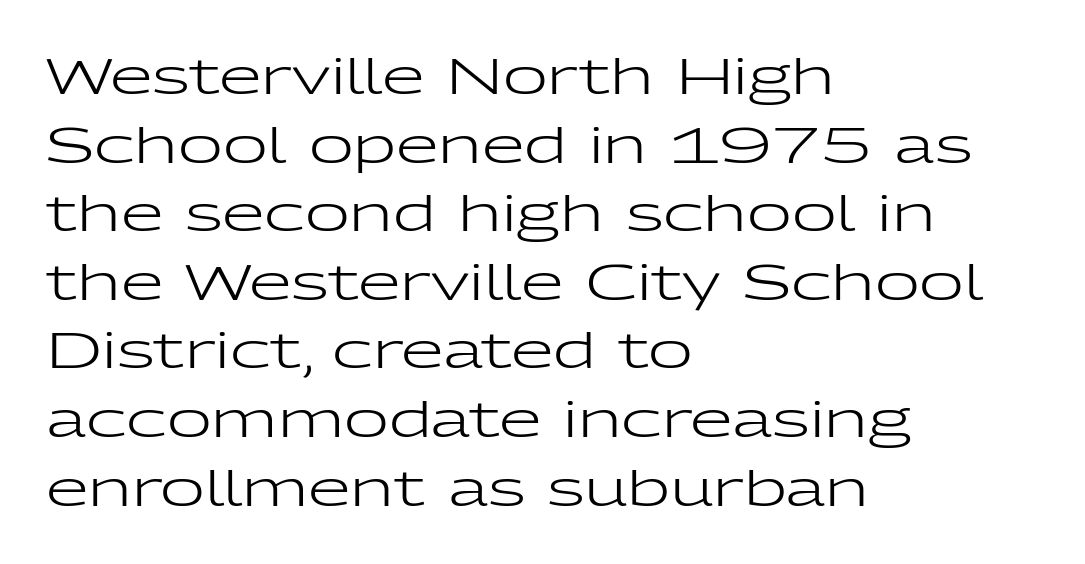
The image shows 49 px regular-weight, wide sans-serif type, upright; set left-aligned, normal line spacing (1.4x), normal letter spacing, not underlined; low stroke contrast and a medium x-height.
